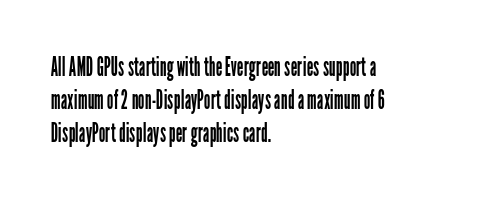
The image shows 26 px text type, upright; set left-aligned, normal line spacing (1.26x), normal letter spacing, not underlined.
